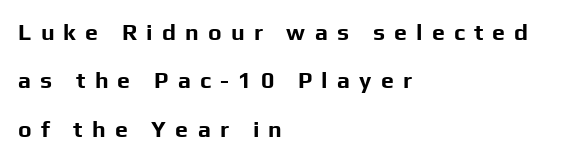
The image shows 23 px bold type, upright; set left-aligned, loose line spacing (2.1x), unusually wide letter spacing (+0.4 em), not underlined.
